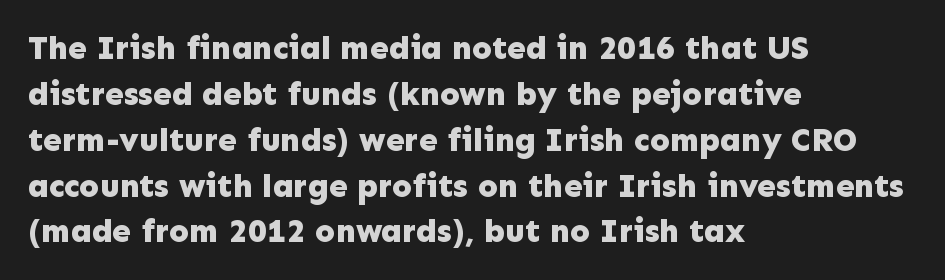
The image shows 33 px bold sans-serif type, upright; set left-aligned, normal line spacing (1.39x), normal letter spacing, not underlined; low stroke contrast and a medium x-height.
